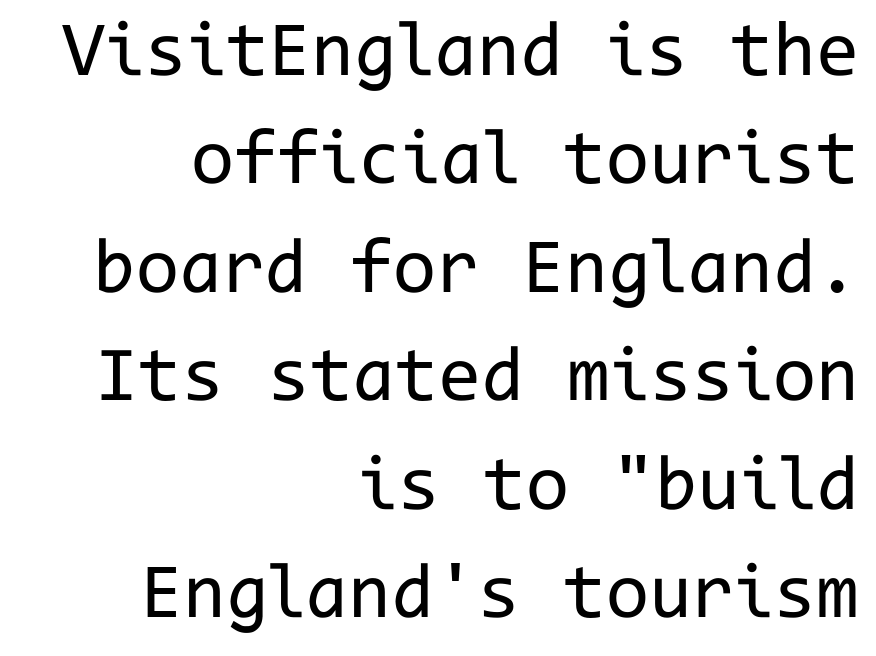
Q: Is the text bold? A: No.
Q: Is the text italic (slanted)? A: No, it is upright.
Q: Is the typeface a serif or a sans-serif typeface? A: Sans-serif.
Q: Is the text underlined? A: No.
Q: How is the paragraph aligned? A: Right-aligned.
Q: Is the spacing between letters normal or unusually wide? A: Normal.
Q: Is the spacing between lines tight, normal or loose? A: Normal.
Q: Width (condensed, normal, or wide)? A: Normal.
Q: Stroke contrast? A: Low.
Q: x-height? A: Medium.
Q: Monospaced? A: Yes.
